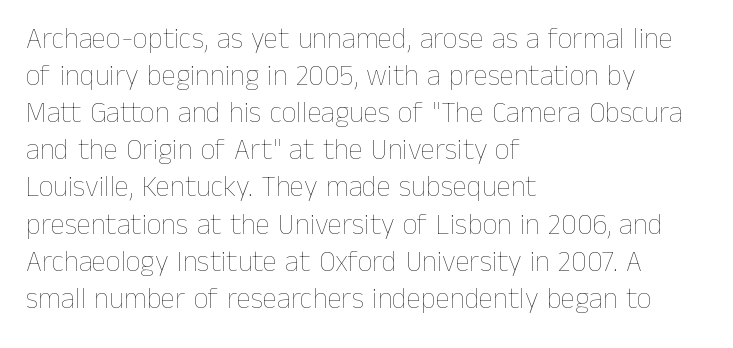
Vertical strokes here are truly vertical. No extra tracking has been applied to these lines. The weight tops out at a normal text grade. Words float on clear page, feet unadorned. This rendering uses left alignment, leaving the right contour irregular. Regular leading.
